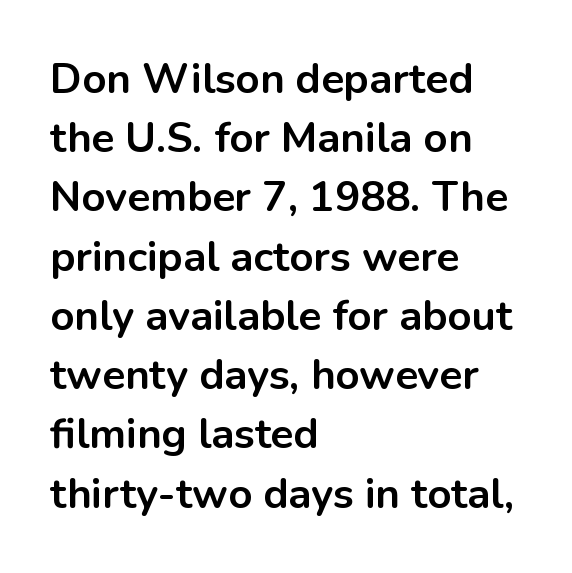
{"serif": "no", "italic": "no", "bold": "yes", "weight": "bold", "width": "normal", "stroke_contrast": "low", "x_height": "medium", "monospaced": "no", "underline": "no", "align": "left", "line_spacing": "normal", "line_spacing_ratio": 1.41, "letter_spacing": "normal", "letter_spacing_em": 0.0, "glyph_px": 42}
